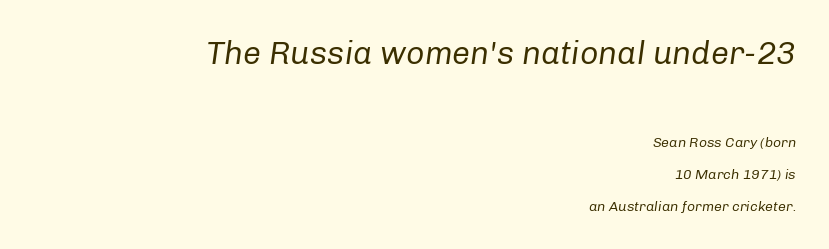
{"italic": "yes", "lean": "right", "slant_degrees": 8, "bold": "no", "weight": "regular", "width": "normal", "stroke_contrast": "low", "x_height": "medium", "monospaced": "no", "underline": "no", "align": "right", "line_spacing": "loose", "line_spacing_ratio": 2.31, "letter_spacing": "normal", "letter_spacing_em": 0.0, "larger_block": "first", "size_ratio": 2.29, "glyph_px": 32}
